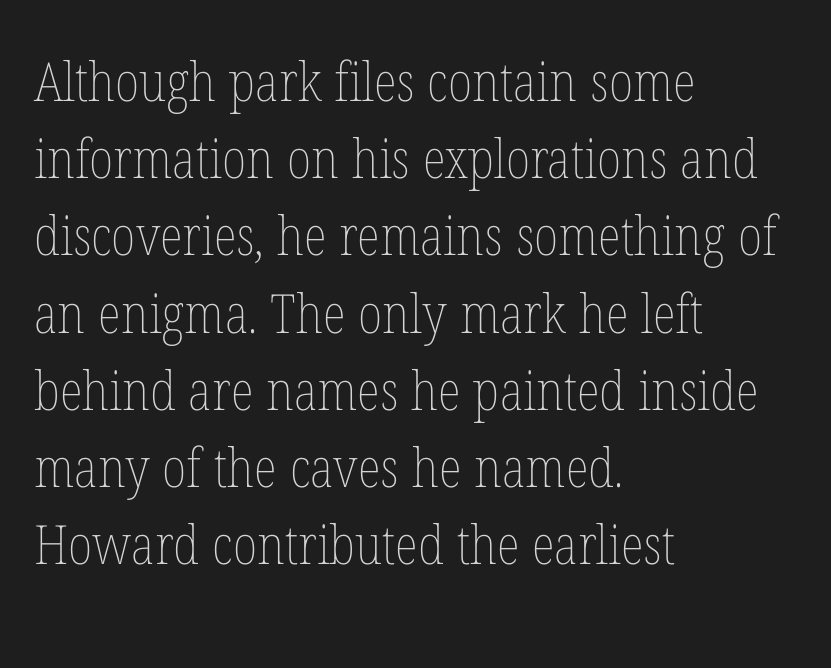
Q: Is the text bold? A: No.
Q: Is the text italic (slanted)? A: No, it is upright.
Q: Is the text underlined? A: No.
Q: How is the paragraph aligned? A: Left-aligned.
Q: Is the spacing between letters normal or unusually wide? A: Normal.
Q: Is the spacing between lines tight, normal or loose? A: Normal.
Q: Width (condensed, normal, or wide)? A: Condensed.
Q: Stroke contrast? A: Low.
Q: x-height? A: Medium.
Q: Monospaced? A: No.
